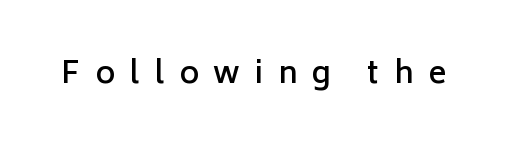
I'd call this a sans setting — the letters go barefoot. The space beneath each line is pristine and unruled. Is the type bold? Partly — it's a semibold, heavier than regular but not fully bold. Observe the wide spacing: letters keep a clear distance from each other. The font's upright variant was chosen for this text.
